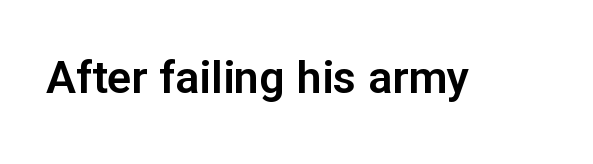
{"serif": "no", "italic": "no", "width": "normal", "stroke_contrast": "low", "x_height": "medium", "monospaced": "no", "underline": "no", "letter_spacing": "normal", "letter_spacing_em": 0.0, "glyph_px": 45}
